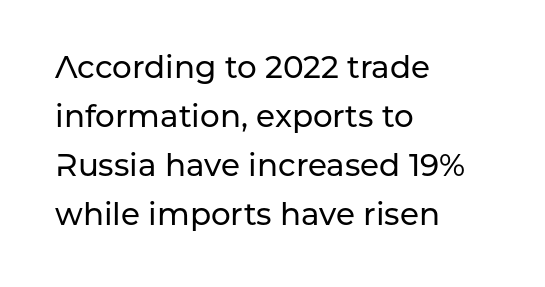
The image shows 31 px sans-serif type, upright; set left-aligned, normal line spacing (1.58x), normal letter spacing, not underlined; low stroke contrast and a medium x-height.
